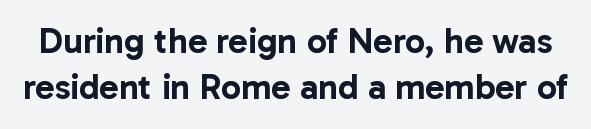
Successive baselines arrive at the customary interval. The rendering uses natural spacing where letterforms have individual widths. Unmarked baselines from the first word to the last. Every character sits straight up, as roman type does. Nothing unusual about the tracking: characters are spaced as the font intends. You can tell from the bare stems that sans-serif type was used.
